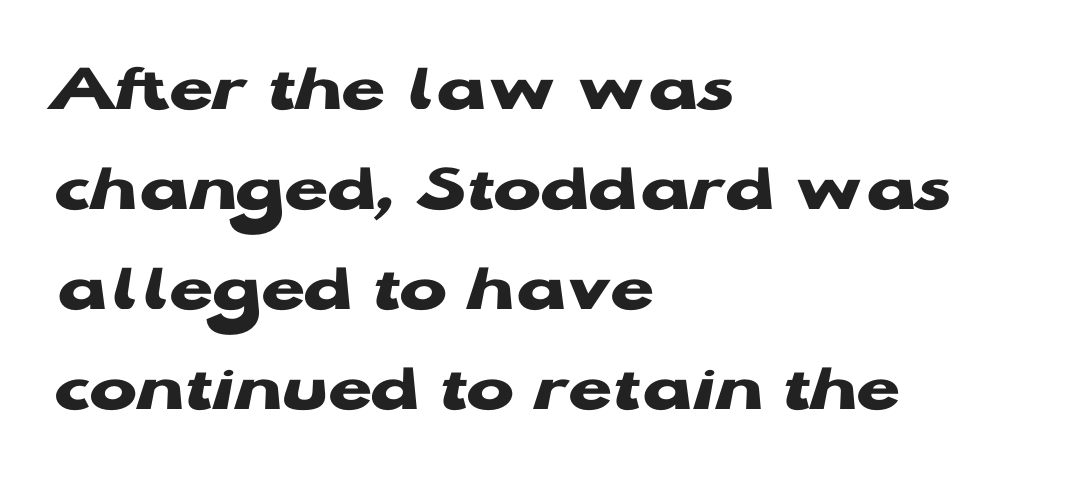
Q: Is the text bold? A: Yes.
Q: Is the text italic (slanted)? A: No, it is upright.
Q: Is the typeface a serif or a sans-serif typeface? A: Sans-serif.
Q: Is the text underlined? A: No.
Q: How is the paragraph aligned? A: Left-aligned.
Q: Is the spacing between letters normal or unusually wide? A: Normal.
Q: Is the spacing between lines tight, normal or loose? A: Normal.
Q: Width (condensed, normal, or wide)? A: Wide.
Q: Stroke contrast? A: Low.
Q: x-height? A: Medium.
Q: Monospaced? A: No.
